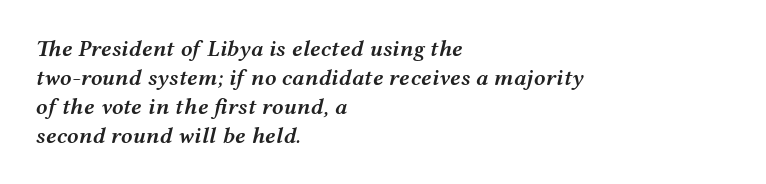
Q: Is the text bold? A: Semi-bold.
Q: Is the text italic (slanted)? A: Yes, it leans right by about 12 degrees.
Q: Is the text underlined? A: No.
Q: How is the paragraph aligned? A: Left-aligned.
Q: Is the spacing between letters normal or unusually wide? A: Normal.
Q: Is the spacing between lines tight, normal or loose? A: Normal.
